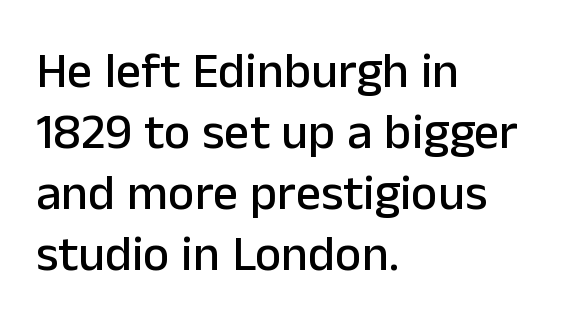
The image shows 50 px sans-serif type, upright; set left-aligned, line spacing 1.22x, normal letter spacing, not underlined; low stroke contrast and a medium x-height.
